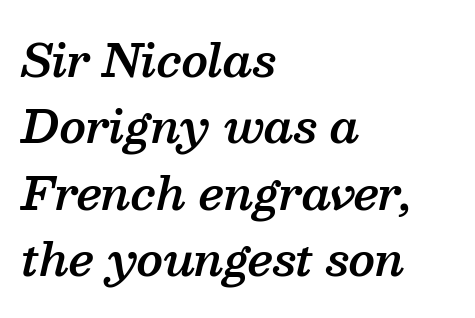
Q: Is the text bold? A: Semi-bold.
Q: Is the text italic (slanted)? A: Yes, it leans right by about 13 degrees.
Q: Is the typeface a serif or a sans-serif typeface? A: Serif.
Q: Is the text underlined? A: No.
Q: How is the paragraph aligned? A: Left-aligned.
Q: Is the spacing between letters normal or unusually wide? A: Normal.
Q: Is the spacing between lines tight, normal or loose? A: Normal.
Q: Width (condensed, normal, or wide)? A: Normal.
Q: Stroke contrast? A: Medium.
Q: x-height? A: Medium.
Q: Monospaced? A: No.
